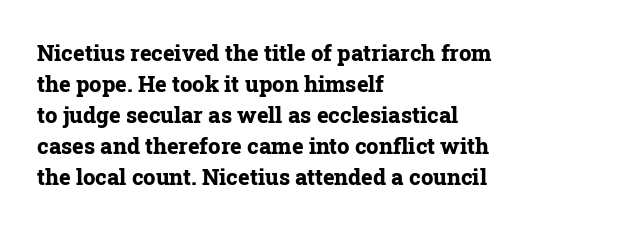
{"italic": "no", "bold": "yes", "underline": "no", "align": "left", "line_spacing": "normal", "line_spacing_ratio": 1.41, "letter_spacing": "normal", "letter_spacing_em": 0.0, "glyph_px": 22}
